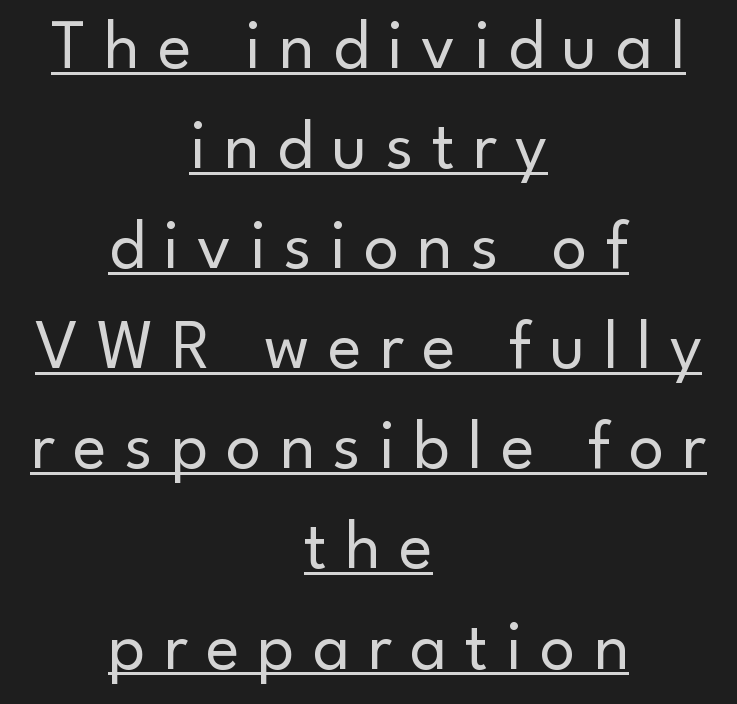
Q: Is the text bold? A: No.
Q: Is the text italic (slanted)? A: No, it is upright.
Q: Is the typeface a serif or a sans-serif typeface? A: Sans-serif.
Q: Is the text underlined? A: Yes.
Q: How is the paragraph aligned? A: Centered.
Q: Is the spacing between letters normal or unusually wide? A: Unusually wide.
Q: Is the spacing between lines tight, normal or loose? A: Normal.
Q: Width (condensed, normal, or wide)? A: Normal.
Q: Stroke contrast? A: Low.
Q: x-height? A: Small.
Q: Monospaced? A: No.
